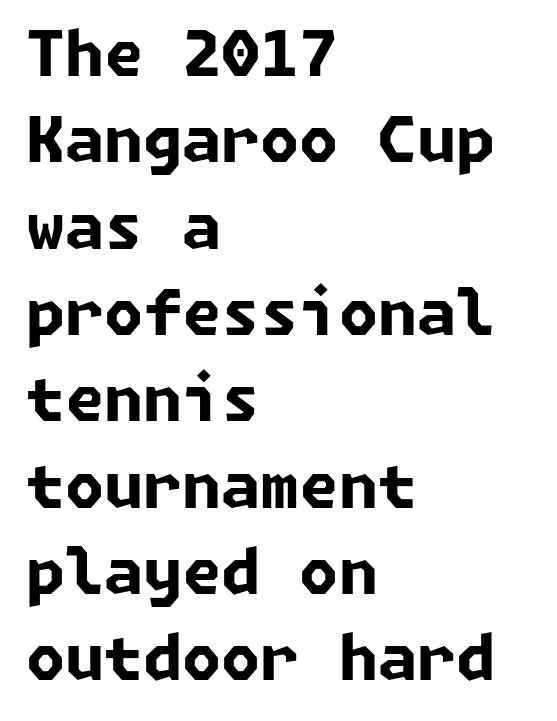
{"serif": "no", "bold": "yes", "weight": "bold", "width": "normal", "stroke_contrast": "low", "x_height": "medium", "underline": "no", "align": "left", "line_spacing": "normal", "line_spacing_ratio": 1.37, "letter_spacing": "normal", "letter_spacing_em": 0.0, "glyph_px": 63}
